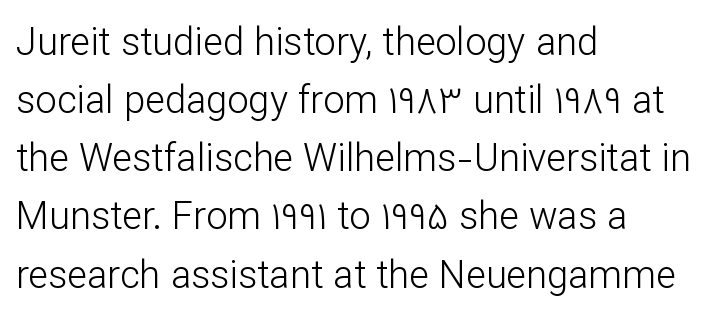
{"serif": "no", "italic": "no", "bold": "no", "weight": "light", "width": "normal", "stroke_contrast": "low", "x_height": "medium", "monospaced": "no", "underline": "no", "align": "left", "line_spacing": "normal", "line_spacing_ratio": 1.53, "letter_spacing": "normal", "letter_spacing_em": 0.0, "glyph_px": 38}
